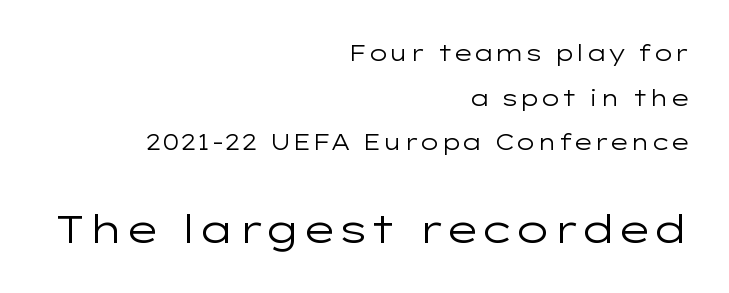
The image shows 39 px regular-weight, wide sans-serif type, upright; set right-aligned, loose line spacing (2.03x), normal letter spacing, not underlined; the second (bottom) block is 1.77x larger; low stroke contrast and a medium x-height.
